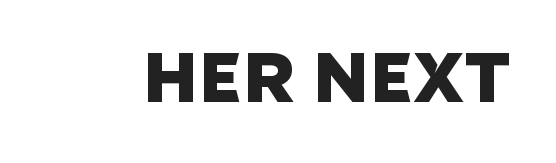
Q: Is the typeface a serif or a sans-serif typeface? A: Sans-serif.
Q: Is the text underlined? A: No.
Q: Is the spacing between letters normal or unusually wide? A: Normal.
Q: Width (condensed, normal, or wide)? A: Normal.
Q: Stroke contrast? A: Low.
Q: x-height? A: Large.
Q: Monospaced? A: No.
